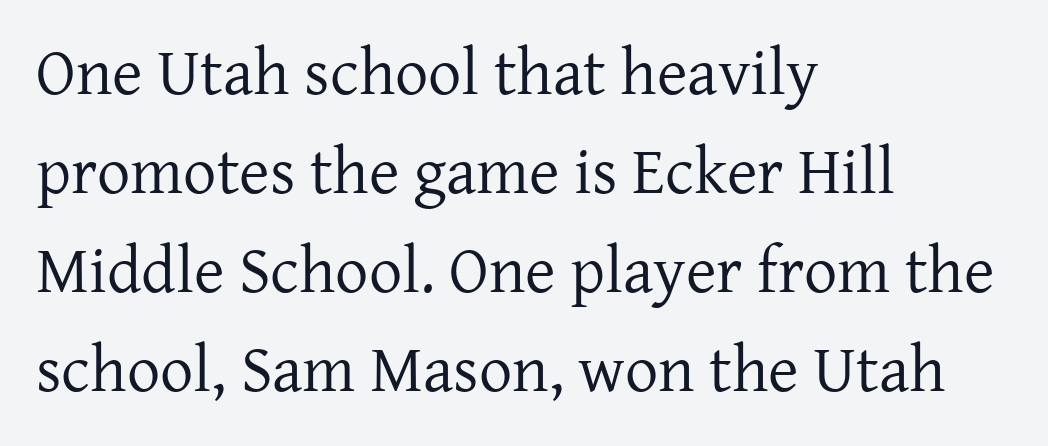
The image shows 66 px regular-weight serif type, upright; set left-aligned, normal line spacing (1.5x), normal letter spacing, not underlined; low stroke contrast and a medium x-height.
